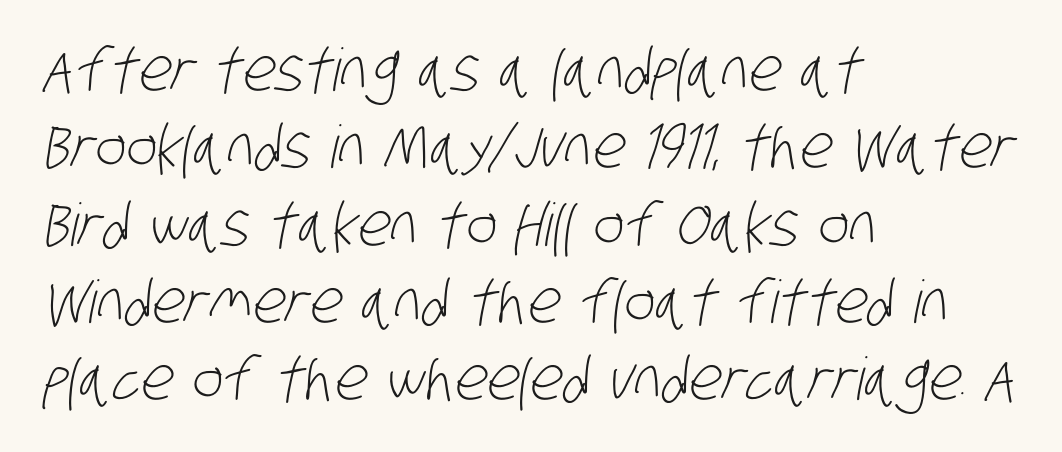
The image shows 59 px light, condensed sans-serif type; set left-aligned, normal line spacing (1.31x), normal letter spacing, not underlined; low stroke contrast and a large x-height.
